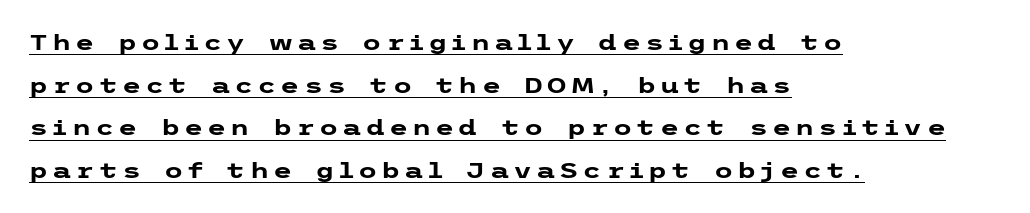
The image shows 22 px bold type, upright; set left-aligned, loose line spacing (1.94x), underlined.
